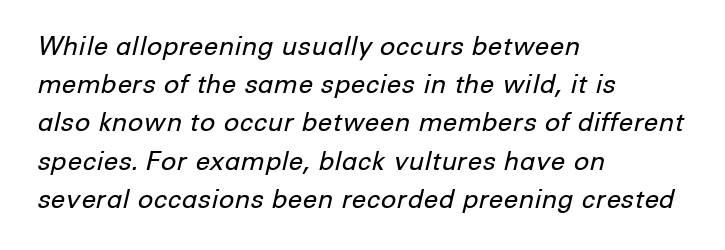
The image shows 26 px text type, italic (leaning right); set left-aligned, normal line spacing (1.47x), normal letter spacing, not underlined.
